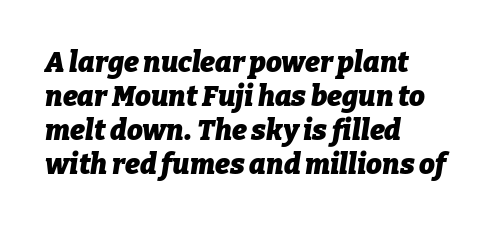
Q: Is the text bold? A: Yes.
Q: Is the text italic (slanted)? A: Yes, it leans right by about 9 degrees.
Q: Is the text underlined? A: No.
Q: How is the paragraph aligned? A: Left-aligned.
Q: Is the spacing between letters normal or unusually wide? A: Normal.
Q: Width (condensed, normal, or wide)? A: Normal.
Q: Stroke contrast? A: Low.
Q: x-height? A: Medium.
Q: Monospaced? A: No.
